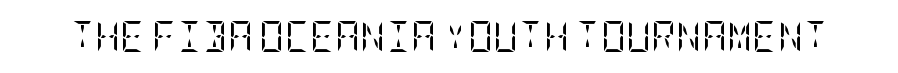
Q: Is the text bold? A: No.
Q: Is the text italic (slanted)? A: No, it is upright.
Q: Is the typeface a serif or a sans-serif typeface? A: Serif.
Q: Is the text underlined? A: No.
Q: Is the spacing between letters normal or unusually wide? A: Normal.
Q: Width (condensed, normal, or wide)? A: Condensed.
Q: Stroke contrast? A: Low.
Q: x-height? A: Large.
